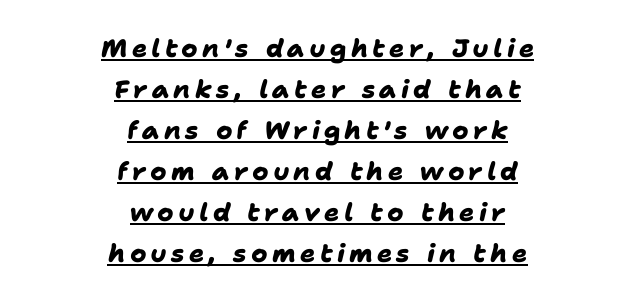
These lines carry a lot of weight — the face is fully bold. Evenly set lines give the paragraph a standard silhouette. Has an underline been added? It has. These lines are centered, leaving both edges ragged.
